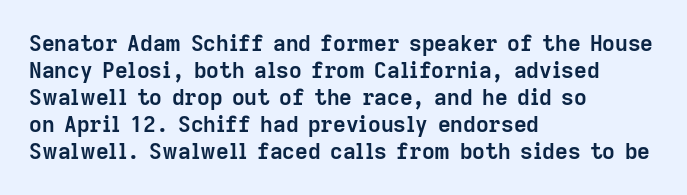
The image shows 22 px bold type, upright; set left-aligned, line spacing 1.23x, normal letter spacing, not underlined.
